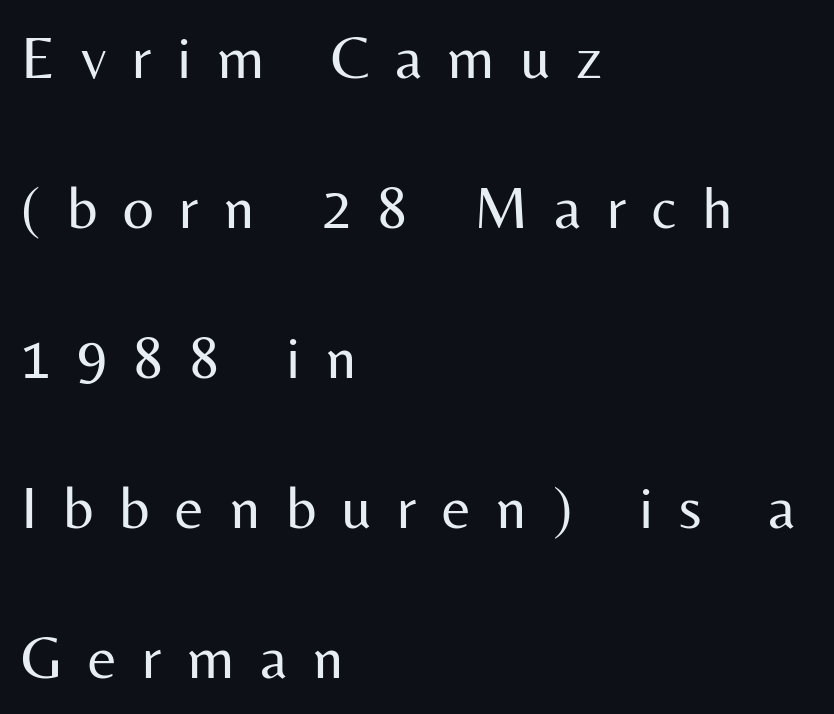
The weight would be labelled regular, book, light, or lighter still. How would I describe the line gaps? Wide and relaxed. Glance below the letters and you will spot only blank space. The letters are spread apart with noticeably loose tracking. A typesetter would call this proportional, since set widths differ per character. Does the type have serifs? No, each stem ends abruptly.
